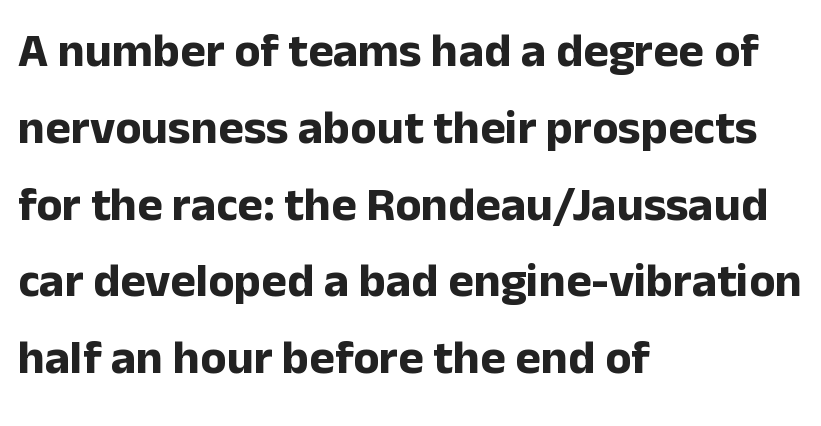
The image shows 48 px bold sans-serif type, upright; set left-aligned, normal line spacing (1.6x), normal letter spacing, not underlined; low stroke contrast and a medium x-height.
